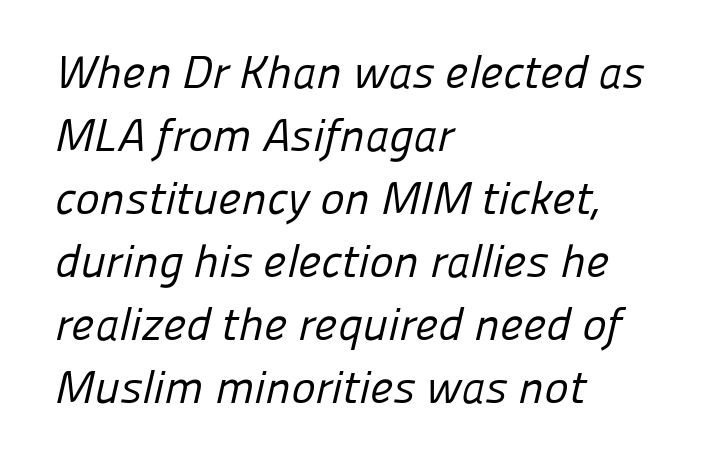
Looks like regular typesetting: each glyph gets only the width it needs. Typeset ragged right — the left edge is the straight one. Does extra space separate the letters? No, they use regular spacing. Any mark beneath the type? The region is blank. Nope, no serifs anywhere on these letters.
